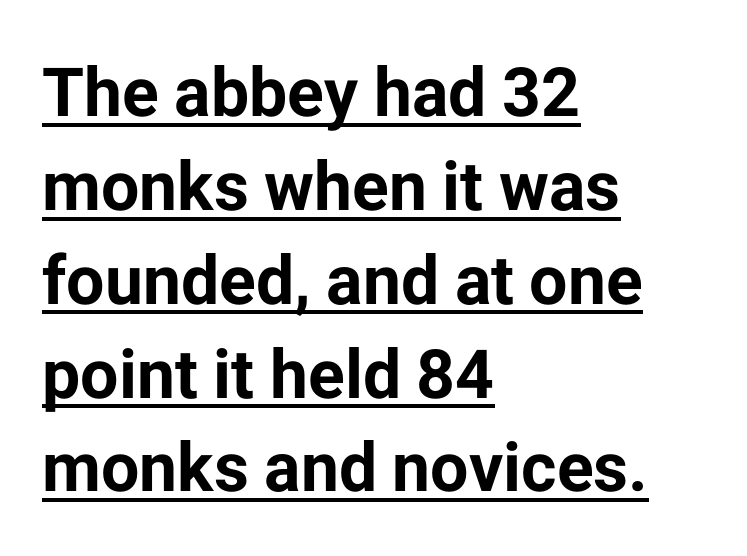
If you measured baseline to baseline, you'd find a middling distance. Is the letter spacing exaggerated? No — it looks like the ordinary default. Italic? Not at all — the glyphs are vertical. The face used here is proportionally spaced, like ordinary book or web type.
